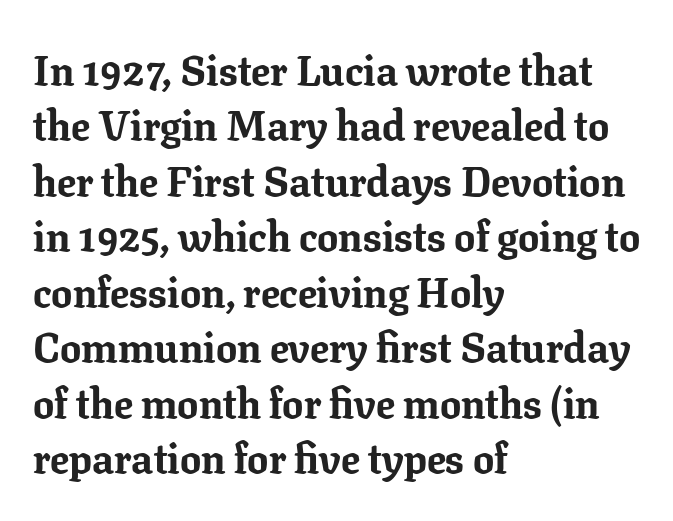
The image shows 42 px bold serif type, upright; set left-aligned, normal line spacing (1.32x), normal letter spacing, not underlined; low stroke contrast and a medium x-height.
